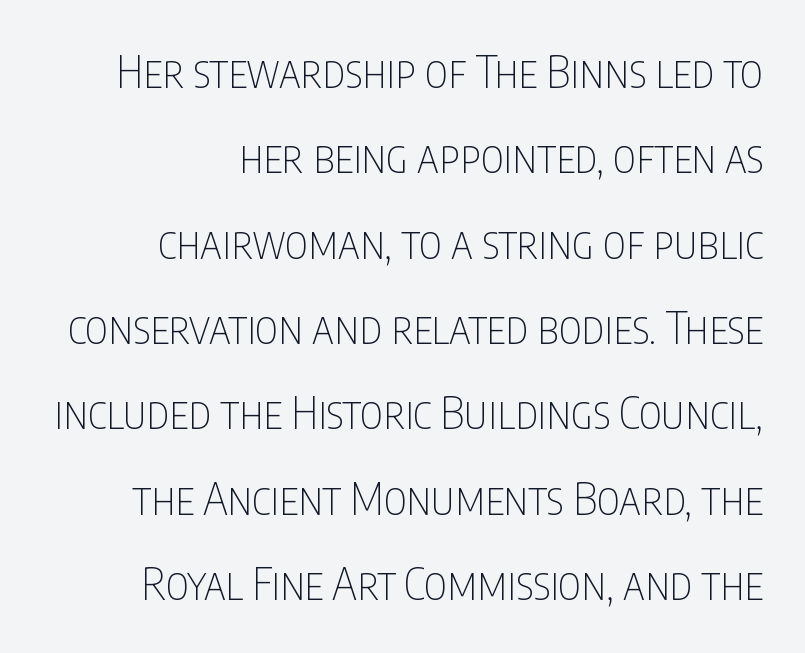
Q: Is the text bold? A: No.
Q: Is the text italic (slanted)? A: No, it is upright.
Q: Is the typeface a serif or a sans-serif typeface? A: Sans-serif.
Q: Is the text underlined? A: No.
Q: How is the paragraph aligned? A: Right-aligned.
Q: Is the spacing between letters normal or unusually wide? A: Normal.
Q: Is the spacing between lines tight, normal or loose? A: Loose.
Q: Width (condensed, normal, or wide)? A: Condensed.
Q: Stroke contrast? A: Low.
Q: x-height? A: Large.
Q: Monospaced? A: No.
